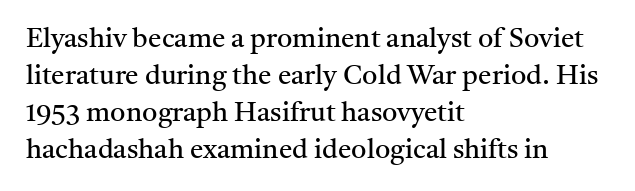
{"italic": "no", "bold": "no", "underline": "no", "align": "left", "line_spacing": "normal", "line_spacing_ratio": 1.37, "letter_spacing": "normal", "letter_spacing_em": 0.0, "glyph_px": 27}
